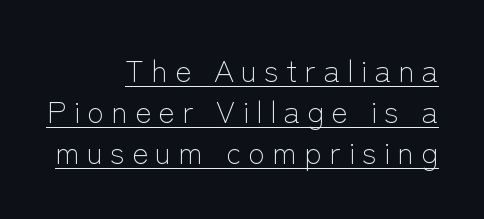
Ascenders rise straight up at ninety degrees. Observe the absence of serifs on each vertical stroke in this sample. A baseline rule has been typeset under these characters. All the whitespace from short lines collects on the left.
